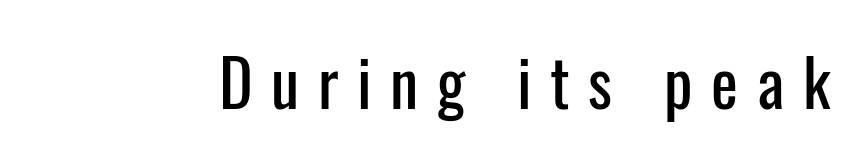
{"serif": "no", "italic": "no", "width": "condensed", "stroke_contrast": "low", "x_height": "medium", "monospaced": "no", "underline": "no", "letter_spacing": "wide", "letter_spacing_em": 0.29, "glyph_px": 64}
